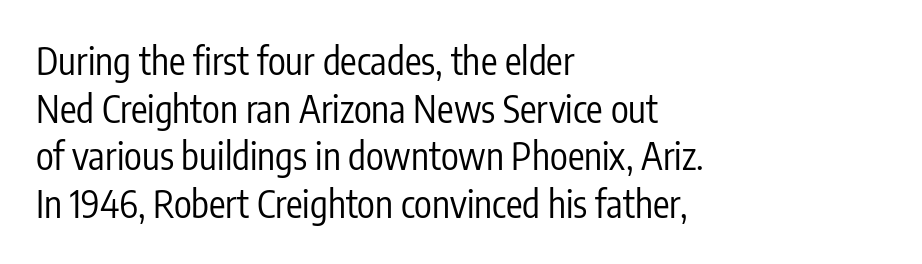
{"serif": "no", "italic": "no", "bold": "no", "weight": "regular", "width": "condensed", "stroke_contrast": "low", "x_height": "medium", "monospaced": "no", "underline": "no", "align": "left", "line_spacing": "normal", "line_spacing_ratio": 1.29, "letter_spacing": "normal", "letter_spacing_em": 0.0, "glyph_px": 37}
